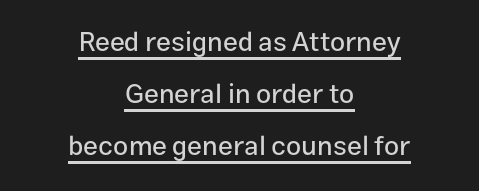
Q: Is the text italic (slanted)? A: No, it is upright.
Q: Is the text underlined? A: Yes.
Q: How is the paragraph aligned? A: Centered.
Q: Is the spacing between letters normal or unusually wide? A: Normal.
Q: Is the spacing between lines tight, normal or loose? A: Loose.
